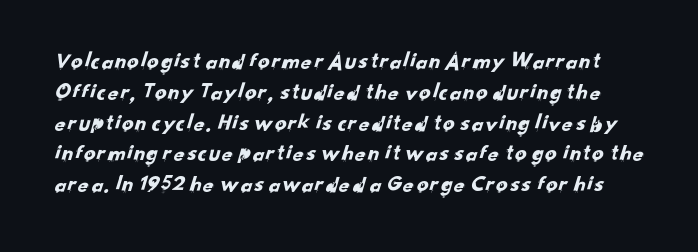
The image shows 23 px text type; set normal line spacing (1.34x), normal letter spacing, not underlined.
